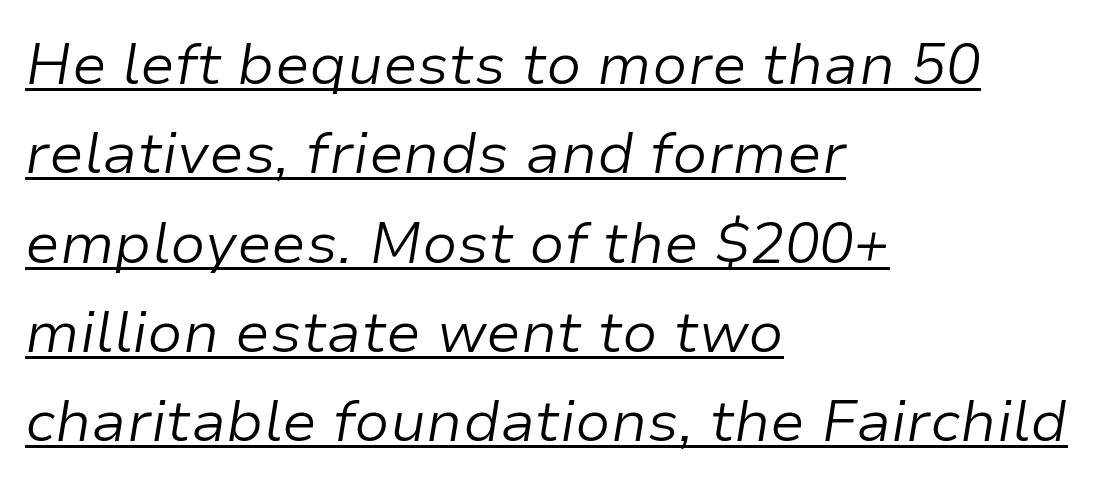
Q: Is the text bold? A: No.
Q: Is the text italic (slanted)? A: Yes, it leans right by about 9 degrees.
Q: Is the text underlined? A: Yes.
Q: How is the paragraph aligned? A: Left-aligned.
Q: Is the spacing between letters normal or unusually wide? A: Normal.
Q: Is the spacing between lines tight, normal or loose? A: Normal.
Q: Width (condensed, normal, or wide)? A: Normal.
Q: Stroke contrast? A: Low.
Q: x-height? A: Medium.
Q: Monospaced? A: No.
